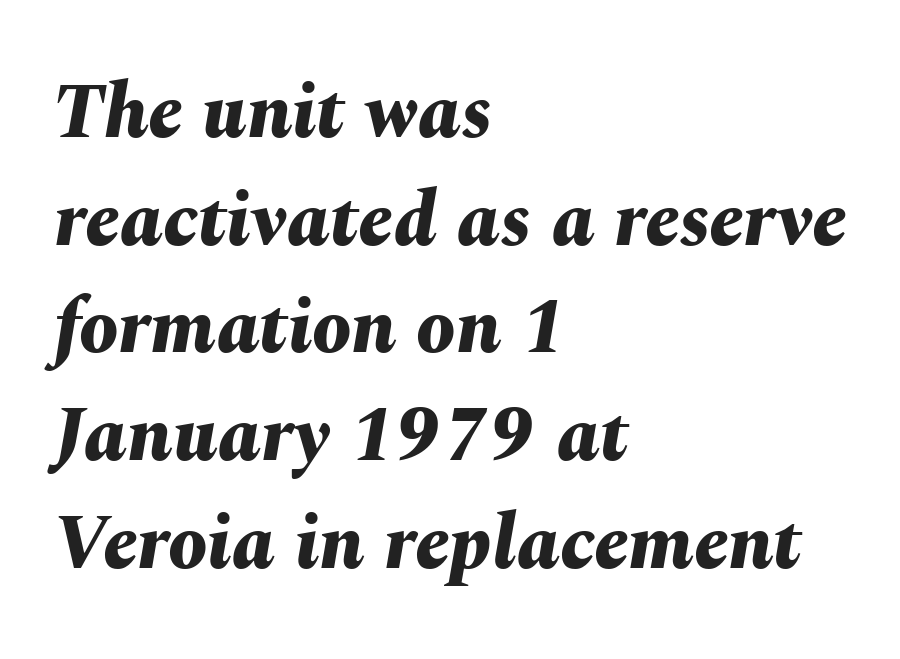
Q: Is the text bold? A: Yes.
Q: Is the text italic (slanted)? A: Yes, it leans right by about 10 degrees.
Q: Is the text underlined? A: No.
Q: How is the paragraph aligned? A: Left-aligned.
Q: Is the spacing between letters normal or unusually wide? A: Normal.
Q: Is the spacing between lines tight, normal or loose? A: Normal.
Q: Width (condensed, normal, or wide)? A: Normal.
Q: Stroke contrast? A: Medium.
Q: x-height? A: Medium.
Q: Monospaced? A: No.
